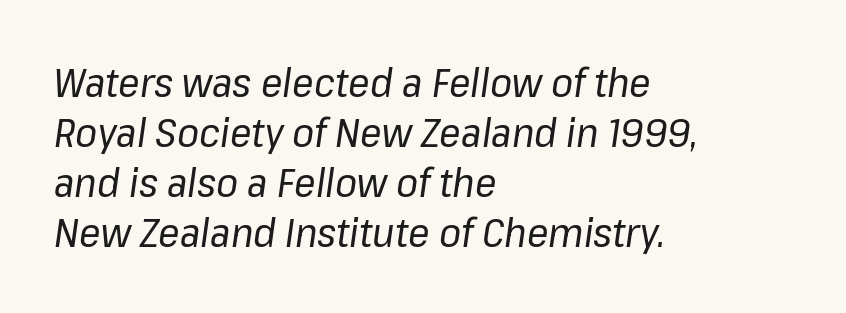
Q: Is the text bold? A: No.
Q: Is the text italic (slanted)? A: Yes, it leans right by about 8 degrees.
Q: Is the text underlined? A: No.
Q: How is the paragraph aligned? A: Left-aligned.
Q: Is the spacing between letters normal or unusually wide? A: Normal.
Q: Is the spacing between lines tight, normal or loose? A: Normal.
Q: Width (condensed, normal, or wide)? A: Normal.
Q: Stroke contrast? A: Low.
Q: x-height? A: Medium.
Q: Monospaced? A: No.
